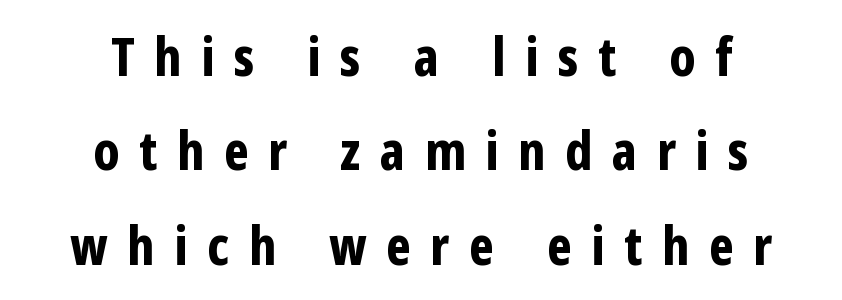
The image shows 53 px bold, condensed sans-serif type, upright; set centered, line spacing 1.78x, unusually wide letter spacing (+0.37 em), not underlined; low stroke contrast and a medium x-height.
